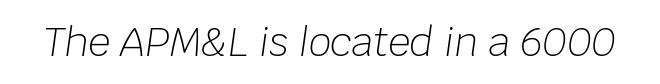
In terms of letterspacing, this is plain default setting. A typesetter would call this proportional, since set widths differ per character. This rendering features lettering with no underline. The typeface has the unassuming heft of standard copy or less. Posture: slanted.
